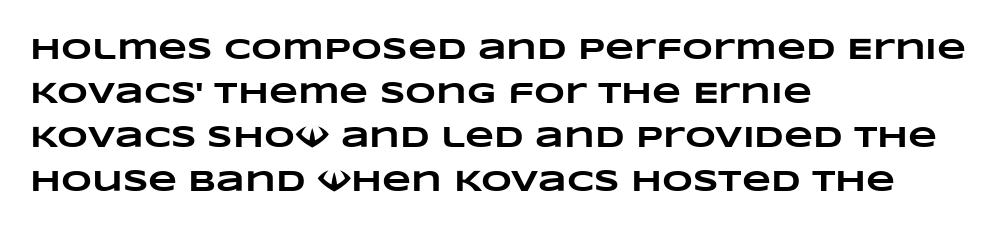
The image shows 30 px heavy, wide type; set left-aligned, normal line spacing (1.47x), normal letter spacing, not underlined; low stroke contrast and a large x-height.
